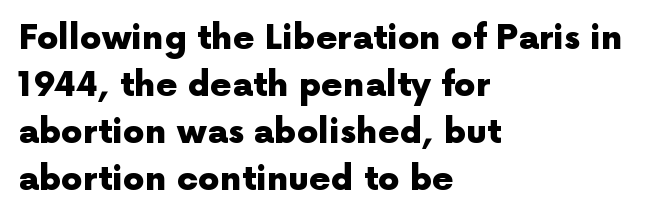
Q: Is the text bold? A: Yes.
Q: Is the text italic (slanted)? A: No, it is upright.
Q: Is the typeface a serif or a sans-serif typeface? A: Sans-serif.
Q: Is the text underlined? A: No.
Q: How is the paragraph aligned? A: Left-aligned.
Q: Is the spacing between letters normal or unusually wide? A: Normal.
Q: Is the spacing between lines tight, normal or loose? A: Normal.
Q: Width (condensed, normal, or wide)? A: Normal.
Q: x-height? A: Medium.
Q: Monospaced? A: No.
